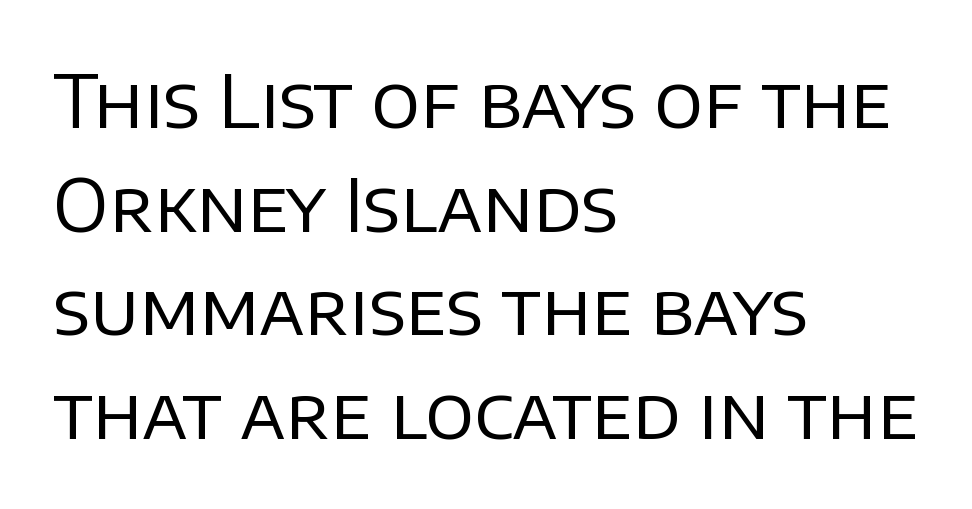
The words here are not underlined. The font sits on the lighter half of the weight spectrum, regular included. The glyphs in this specimen are sans serif. The text block is weighted toward the left margin, trailing off unevenly rightward. The face used here is proportionally spaced, like ordinary book or web type. You can tell it's not italic because the verticals are truly vertical.
